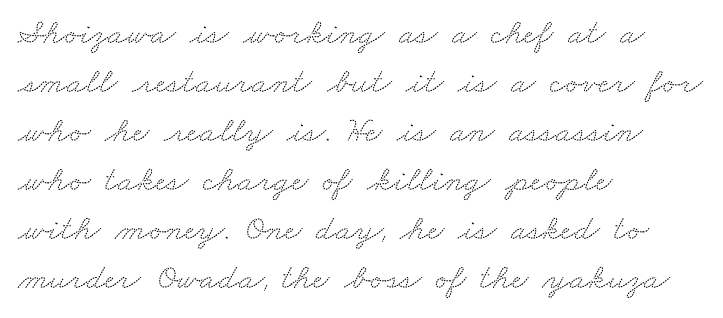
The image shows 36 px wide serif type; set left-aligned, normal line spacing (1.36x), normal letter spacing, not underlined; medium stroke contrast and a small x-height.
